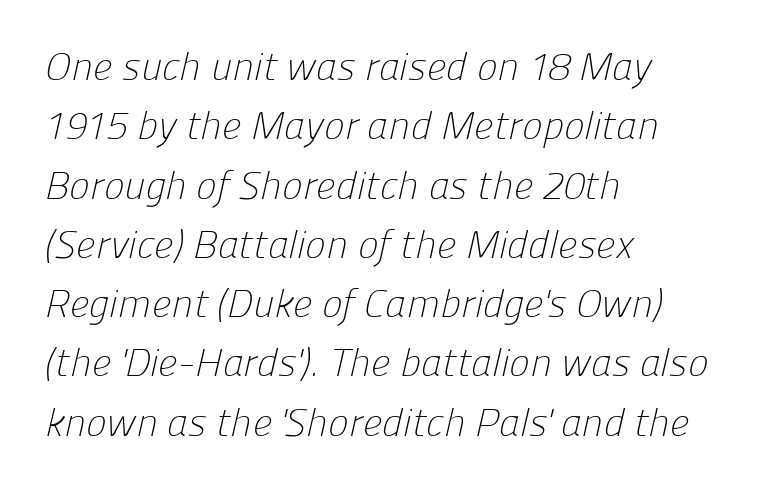
The image shows 39 px light sans-serif type; set left-aligned, normal line spacing (1.52x), normal letter spacing, not underlined; low stroke contrast and a medium x-height.
